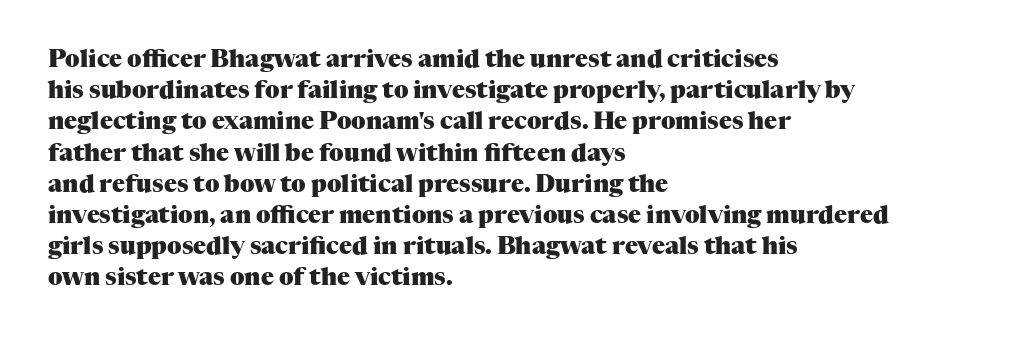
Q: Is the text bold? A: Yes.
Q: Is the text italic (slanted)? A: No, it is upright.
Q: Is the text underlined? A: No.
Q: How is the paragraph aligned? A: Left-aligned.
Q: Is the spacing between letters normal or unusually wide? A: Normal.
Q: Is the spacing between lines tight, normal or loose? A: Normal.
